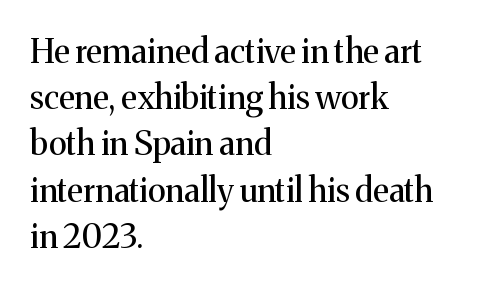
{"serif": "yes", "italic": "no", "bold": "no", "weight": "regular", "width": "normal", "stroke_contrast": "medium", "x_height": "medium", "monospaced": "no", "underline": "no", "align": "left", "line_spacing": "normal", "line_spacing_ratio": 1.4, "letter_spacing": "normal", "letter_spacing_em": 0.0, "glyph_px": 33}
